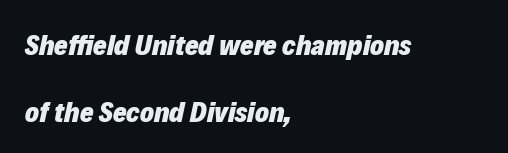
Compared with an ordinary text face, these strokes are far heavier — a full bold. Posture: slanted. The leading is generous, giving the passage an open texture. Line starts are locked; line ends wander. Note the varied advance widths — an 'i' is clearly narrower than an 'm'.
